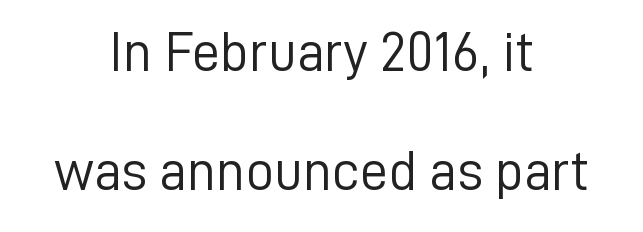
Q: Is the text bold? A: No.
Q: Is the text italic (slanted)? A: No, it is upright.
Q: Is the typeface a serif or a sans-serif typeface? A: Sans-serif.
Q: Is the text underlined? A: No.
Q: How is the paragraph aligned? A: Centered.
Q: Is the spacing between letters normal or unusually wide? A: Normal.
Q: Is the spacing between lines tight, normal or loose? A: Loose.
Q: Width (condensed, normal, or wide)? A: Normal.
Q: Stroke contrast? A: Low.
Q: x-height? A: Medium.
Q: Monospaced? A: No.
